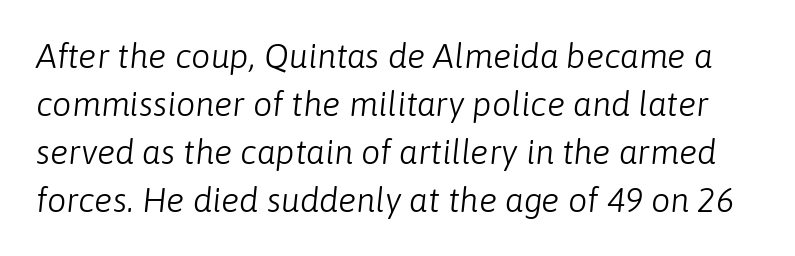
{"italic": "yes", "lean": "right", "slant_degrees": 6, "bold": "no", "weight": "light", "width": "normal", "stroke_contrast": "low", "x_height": "medium", "monospaced": "no", "underline": "no", "line_spacing": "normal", "line_spacing_ratio": 1.41, "letter_spacing": "normal", "letter_spacing_em": 0.0, "glyph_px": 34}
